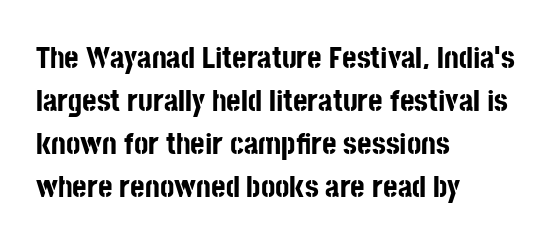
The typography opts for an upright posture over an oblique one. In terms of letterform style, serifs are entirely absent. The rendering uses natural spacing where letterforms have individual widths. Leftover space on each line is placed entirely after the last word.
